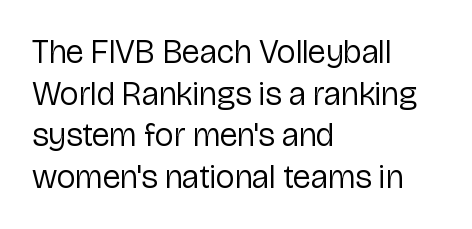
Q: Is the text bold? A: No.
Q: Is the text italic (slanted)? A: No, it is upright.
Q: Is the typeface a serif or a sans-serif typeface? A: Sans-serif.
Q: Is the text underlined? A: No.
Q: How is the paragraph aligned? A: Left-aligned.
Q: Is the spacing between letters normal or unusually wide? A: Normal.
Q: Is the spacing between lines tight, normal or loose? A: Normal.
Q: Width (condensed, normal, or wide)? A: Normal.
Q: Stroke contrast? A: Low.
Q: x-height? A: Medium.
Q: Monospaced? A: No.
